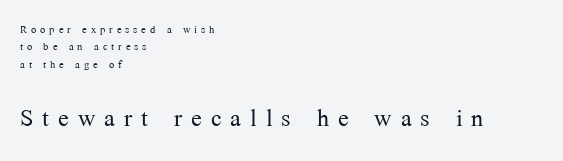
Which margin do the lines hug? The left one — the right edge is uneven. Think of a printed novel: that variable character pitch is what you see here. Examine the stroke ends and you'll spot serifs. Upright lettering throughout. A quiet, ordinary-to-light weight characterises the typeface. Underlining? Definitely not there.
